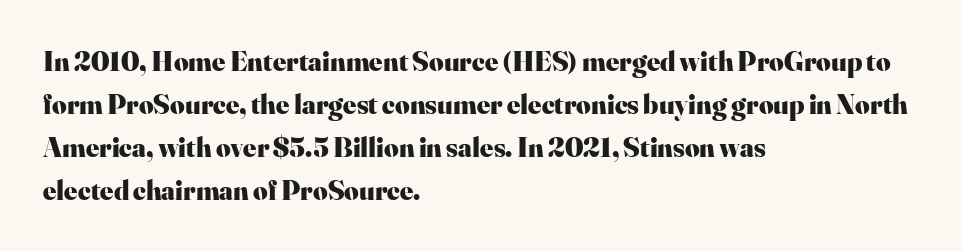
{"serif": "yes", "italic": "no", "bold": "yes", "weight": "heavy", "width": "normal", "stroke_contrast": "high", "x_height": "small", "monospaced": "no", "underline": "no", "align": "left", "line_spacing": "normal", "line_spacing_ratio": 1.53, "letter_spacing": "normal", "letter_spacing_em": 0.0, "glyph_px": 28}
